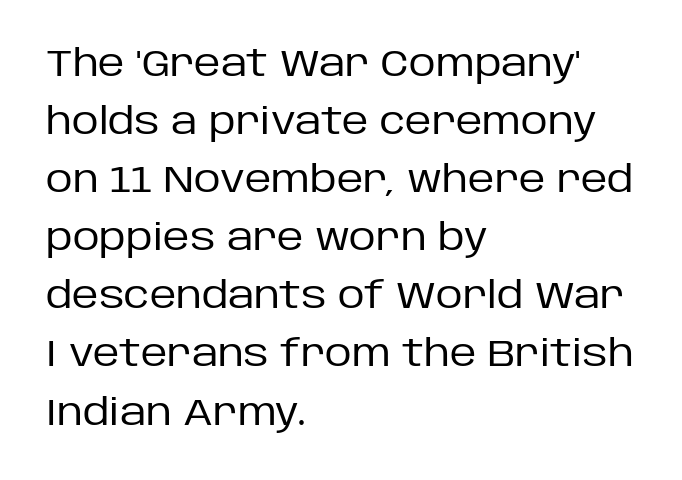
Q: Is the text bold? A: No.
Q: Is the text italic (slanted)? A: No, it is upright.
Q: Is the typeface a serif or a sans-serif typeface? A: Sans-serif.
Q: Is the text underlined? A: No.
Q: How is the paragraph aligned? A: Left-aligned.
Q: Is the spacing between letters normal or unusually wide? A: Normal.
Q: Is the spacing between lines tight, normal or loose? A: Normal.
Q: Width (condensed, normal, or wide)? A: Normal.
Q: Stroke contrast? A: Low.
Q: x-height? A: Large.
Q: Monospaced? A: No.
